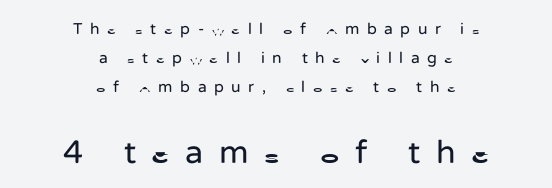
{"serif": "no", "italic": "no", "bold": "no", "weight": "regular", "width": "normal", "stroke_contrast": "low", "x_height": "medium", "monospaced": "no", "underline": "no", "align": "center", "line_spacing_ratio": 1.82, "letter_spacing": "wide", "letter_spacing_em": 0.47, "larger_block": "second", "size_ratio": 2.06, "glyph_px": 33}
